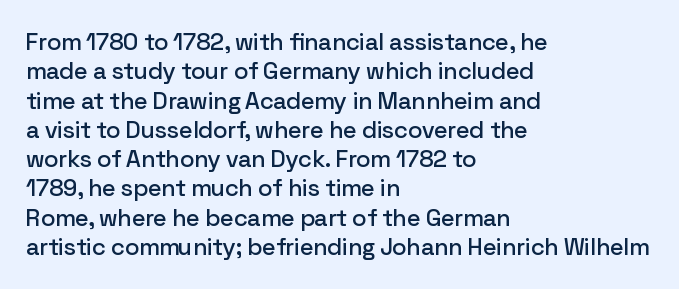
The image shows 24 px text type, upright; set left-aligned, line spacing 1.22x, normal letter spacing, not underlined.
